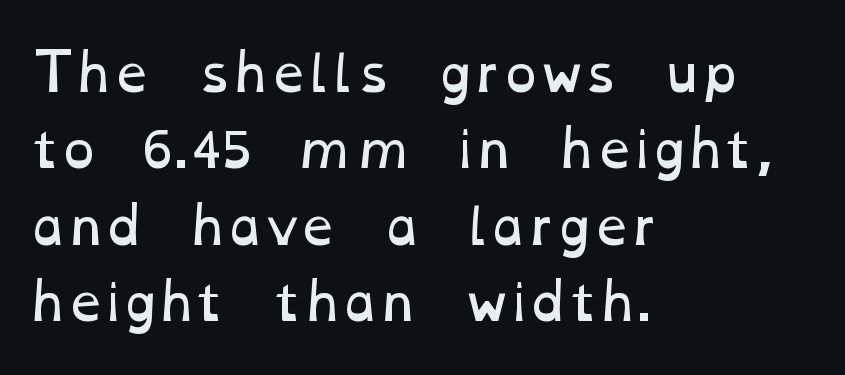
Q: Is the text bold? A: No.
Q: Is the text underlined? A: No.
Q: How is the paragraph aligned? A: Left-aligned.
Q: Is the spacing between letters normal or unusually wide? A: Normal.
Q: Is the spacing between lines tight, normal or loose? A: Normal.
Q: Width (condensed, normal, or wide)? A: Wide.
Q: Stroke contrast? A: Low.
Q: x-height? A: Medium.
Q: Monospaced? A: No.
